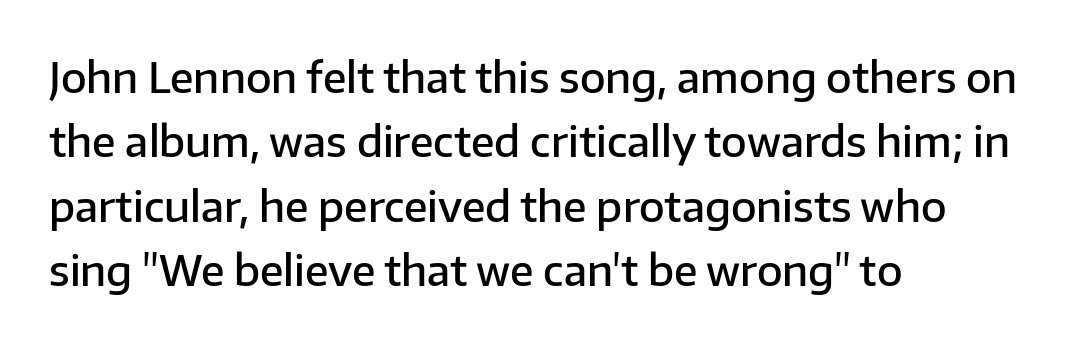
Summary of vertical rhythm: regular, with standard interline spacing. Where is the straight margin? On the left. When letters stand straight like this, we call the style roman or upright. The letters carry no serifs — their stems end cleanly without finishing strokes. This rendering features lettering with no underline. What weight is shown? A semibold, between regular and bold.
